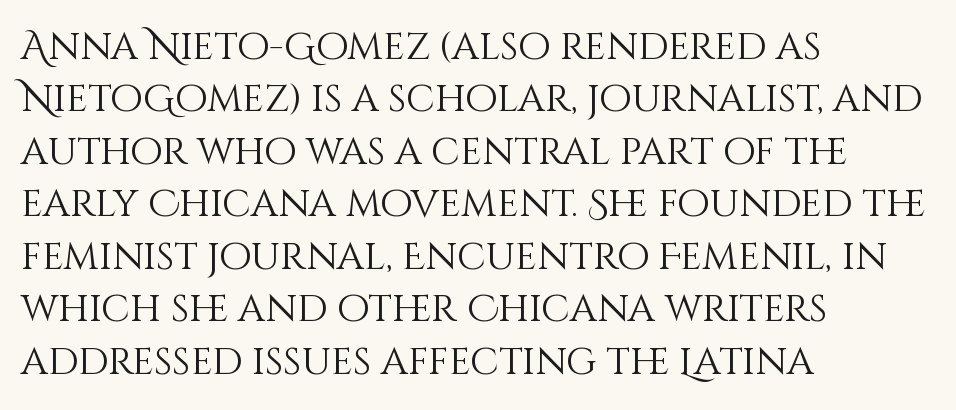
The image shows 38 px light type, upright; set left-aligned, normal line spacing (1.38x), normal letter spacing, not underlined; medium stroke contrast and a large x-height.
